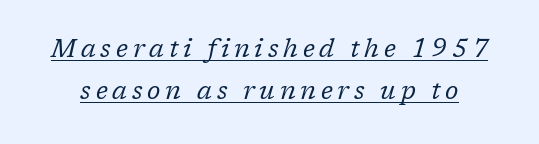
Q: Is the text bold? A: No.
Q: Is the text italic (slanted)? A: Yes, it leans right by about 17 degrees.
Q: Is the text underlined? A: Yes.
Q: Is the spacing between lines tight, normal or loose? A: Normal.
